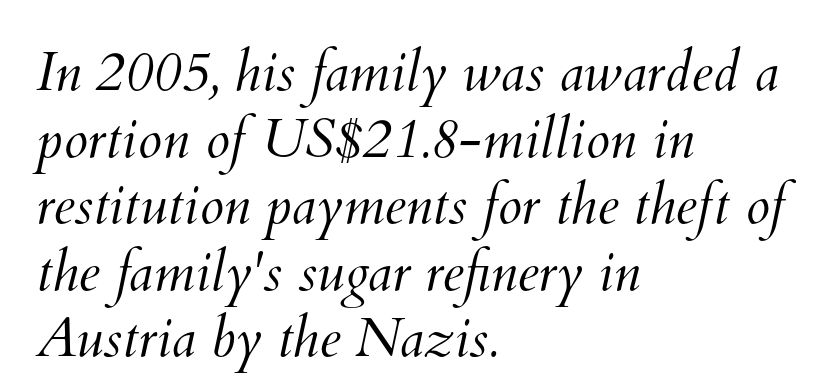
{"bold": "no", "weight": "light", "width": "normal", "stroke_contrast": "medium", "x_height": "small", "monospaced": "no", "underline": "no", "align": "left", "line_spacing_ratio": 1.21, "letter_spacing": "normal", "letter_spacing_em": 0.0, "glyph_px": 55}
